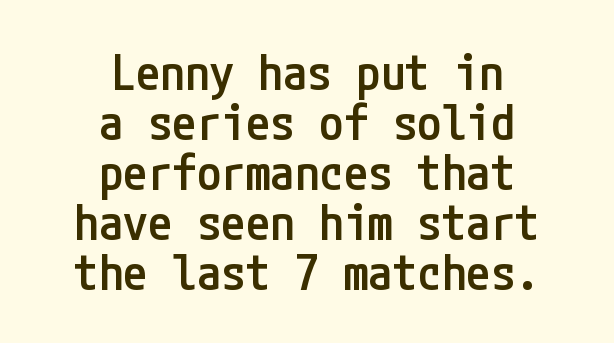
The image shows 49 px semibold, condensed sans-serif type, upright; set centered, tight line spacing (1.02x), normal letter spacing, not underlined; low stroke contrast and a medium x-height.
